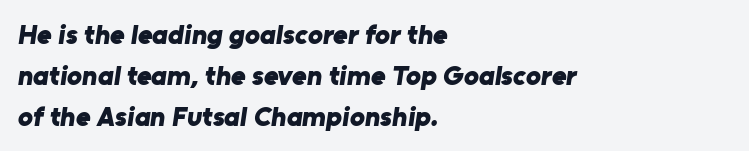
{"serif": "no", "bold": "yes", "weight": "bold", "width": "normal", "stroke_contrast": "low", "x_height": "medium", "monospaced": "no", "underline": "no", "align": "left", "line_spacing": "normal", "line_spacing_ratio": 1.47, "letter_spacing": "normal", "letter_spacing_em": 0.0, "glyph_px": 28}
